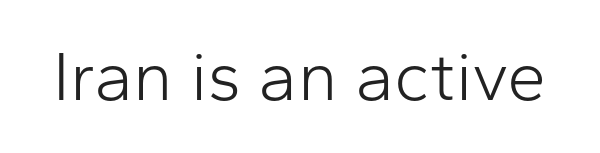
Q: Is the text bold? A: No.
Q: Is the text italic (slanted)? A: No, it is upright.
Q: Is the typeface a serif or a sans-serif typeface? A: Sans-serif.
Q: Is the text underlined? A: No.
Q: Is the spacing between letters normal or unusually wide? A: Normal.
Q: Width (condensed, normal, or wide)? A: Normal.
Q: Stroke contrast? A: Low.
Q: x-height? A: Medium.
Q: Monospaced? A: No.
